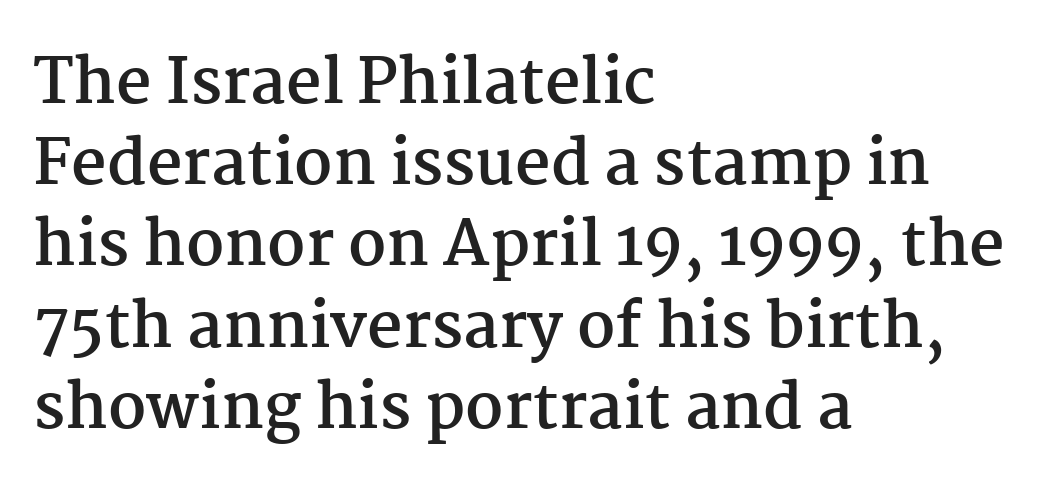
The image shows 62 px semibold serif type, upright; set left-aligned, normal line spacing (1.31x), normal letter spacing, not underlined; medium stroke contrast and a medium x-height.
